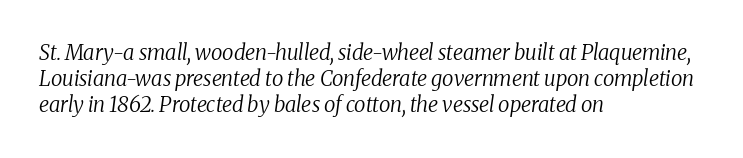
These lines keep a tight, regular rhythm from letter to letter. The typesetting does not lean heavy: it is not bold. Each row of text sits above clean, open space. Visually the block forms a straight wall on the left and a jagged coastline on the right. The passage shown leans; its letterforms are oblique.
